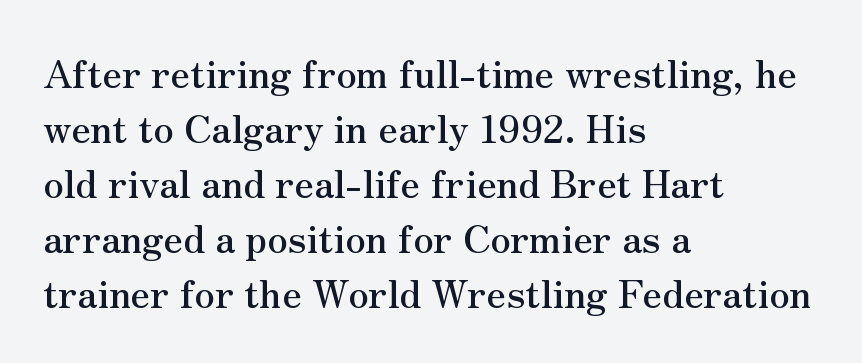
The rows are spaced the way most documents space them. Only glyphs here, with clear space below each row. Posture: vertical. Observe the serifs anchoring each vertical stroke in this sample. Tracking value appears to be zero — textbook default spacing.
